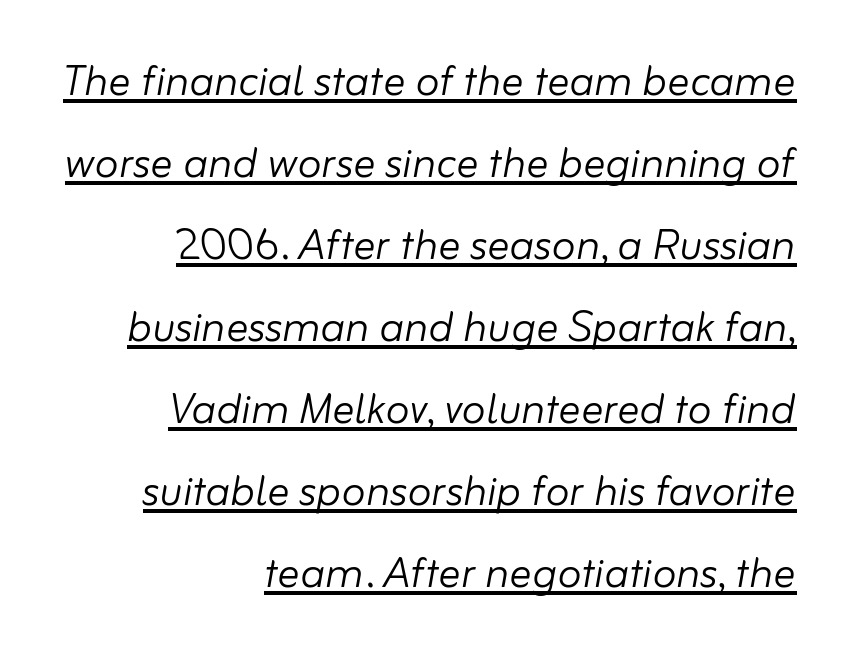
{"italic": "yes", "lean": "right", "slant_degrees": 10, "bold": "no", "weight": "light", "width": "normal", "stroke_contrast": "low", "x_height": "small", "monospaced": "no", "underline": "yes", "align": "right", "line_spacing": "normal", "line_spacing_ratio": 1.49, "letter_spacing": "normal", "letter_spacing_em": 0.0, "glyph_px": 55}
